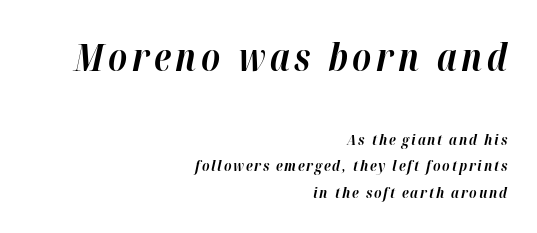
{"italic": "yes", "lean": "right", "slant_degrees": 12, "bold": "yes", "weight": "bold", "width": "normal", "stroke_contrast": "high", "x_height": "medium", "monospaced": "no", "underline": "no", "align": "right", "line_spacing_ratio": 1.77, "larger_block": "first", "size_ratio": 2.53, "glyph_px": 38}
